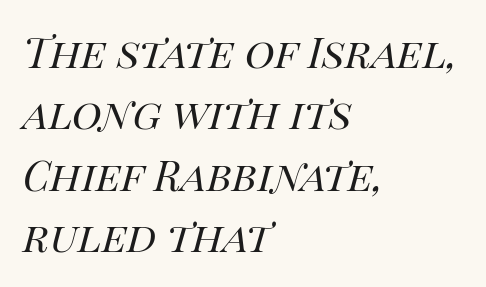
Q: Is the text bold? A: No.
Q: Is the text italic (slanted)? A: Yes, it leans right by about 14 degrees.
Q: Is the text underlined? A: No.
Q: How is the paragraph aligned? A: Left-aligned.
Q: Is the spacing between letters normal or unusually wide? A: Normal.
Q: Is the spacing between lines tight, normal or loose? A: Normal.
Q: Width (condensed, normal, or wide)? A: Normal.
Q: Stroke contrast? A: High.
Q: x-height? A: Large.
Q: Monospaced? A: No.
